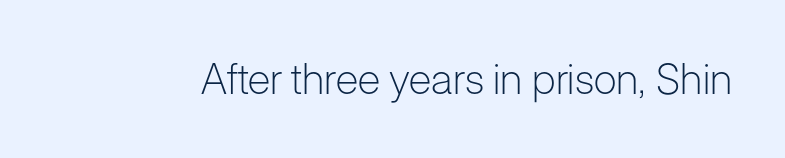
The image shows 42 px light sans-serif type, upright; set normal letter spacing, not underlined; low stroke contrast and a medium x-height.
